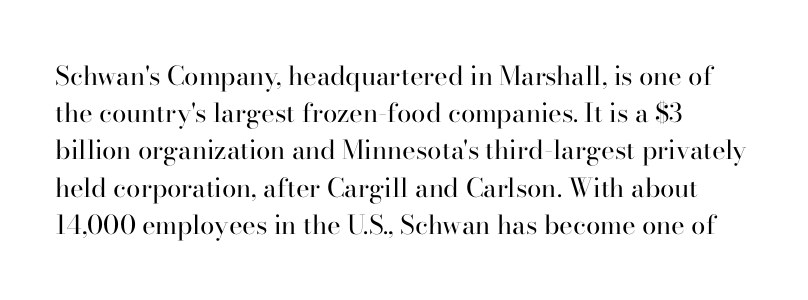
The rendering anchors every line to the left-hand side. A clean baseline with only descenders dipping below it. No chunkiness to these letters — they're not bold. Leading matches the norm, producing a regular column. Ascenders rise straight up at ninety degrees. Nobody touched the tracking dial on this one.
